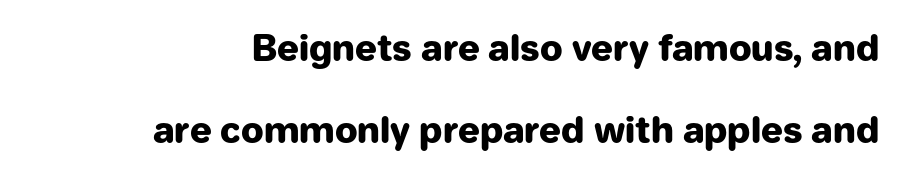
Q: Is the text bold? A: Yes.
Q: Is the text italic (slanted)? A: No, it is upright.
Q: Is the typeface a serif or a sans-serif typeface? A: Sans-serif.
Q: Is the text underlined? A: No.
Q: Is the spacing between letters normal or unusually wide? A: Normal.
Q: Is the spacing between lines tight, normal or loose? A: Loose.
Q: Width (condensed, normal, or wide)? A: Normal.
Q: Stroke contrast? A: Low.
Q: x-height? A: Medium.
Q: Monospaced? A: No.
